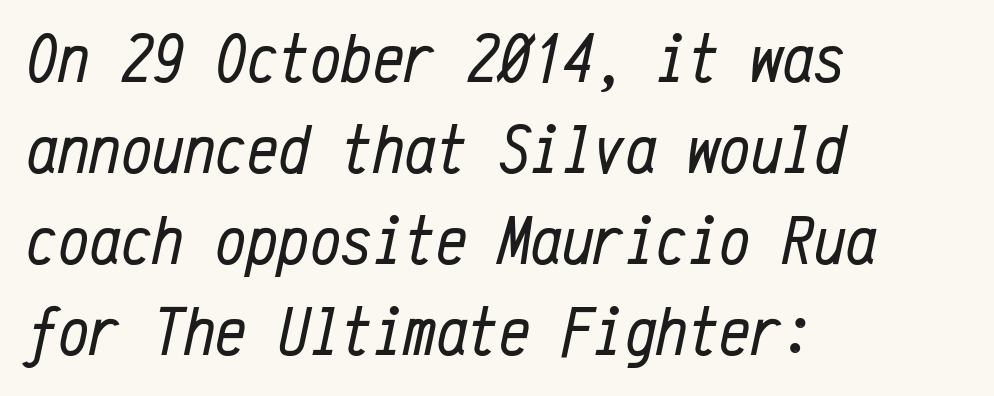
Is the type heavy? It reads as light-to-regular instead. The passage shown leans; its letterforms are oblique. Letters rest on an invisible, unmarked baseline. Is this a fixed-width face? Yes — each glyph sits in an identical cell. The ragged edge is on the right, which tells us the setting is flush left. You could call the tracking neutral — neither tight nor loose.
